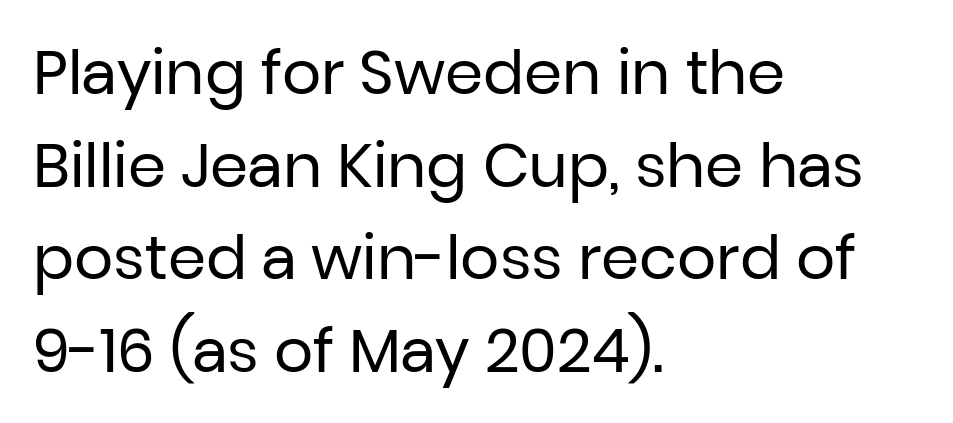
The image shows 61 px regular-weight sans-serif type, upright; set left-aligned, normal line spacing (1.52x), normal letter spacing, not underlined; low stroke contrast and a medium x-height.
